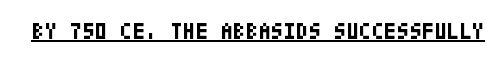
Q: Is the text bold? A: Yes.
Q: Is the text italic (slanted)? A: No, it is upright.
Q: Is the text underlined? A: Yes.
Q: Is the spacing between letters normal or unusually wide? A: Normal.
